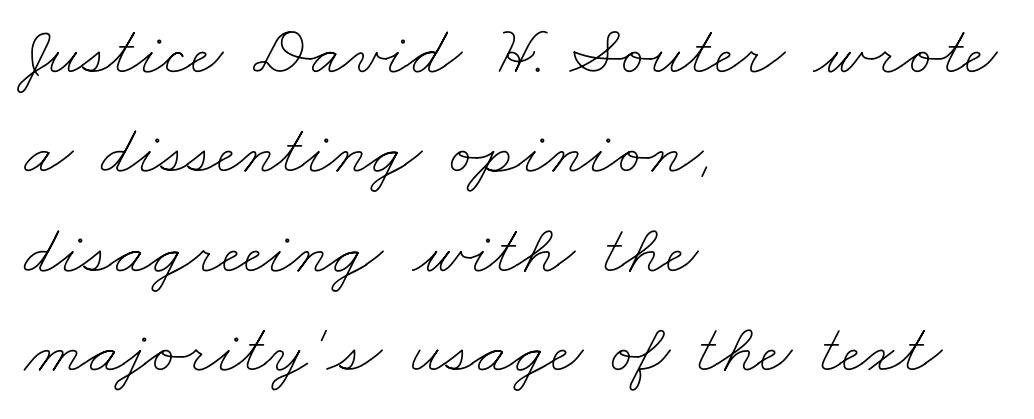
The image shows 71 px thin, wide type; set left-aligned, normal line spacing (1.4x), normal letter spacing, not underlined; low stroke contrast and a small x-height.
